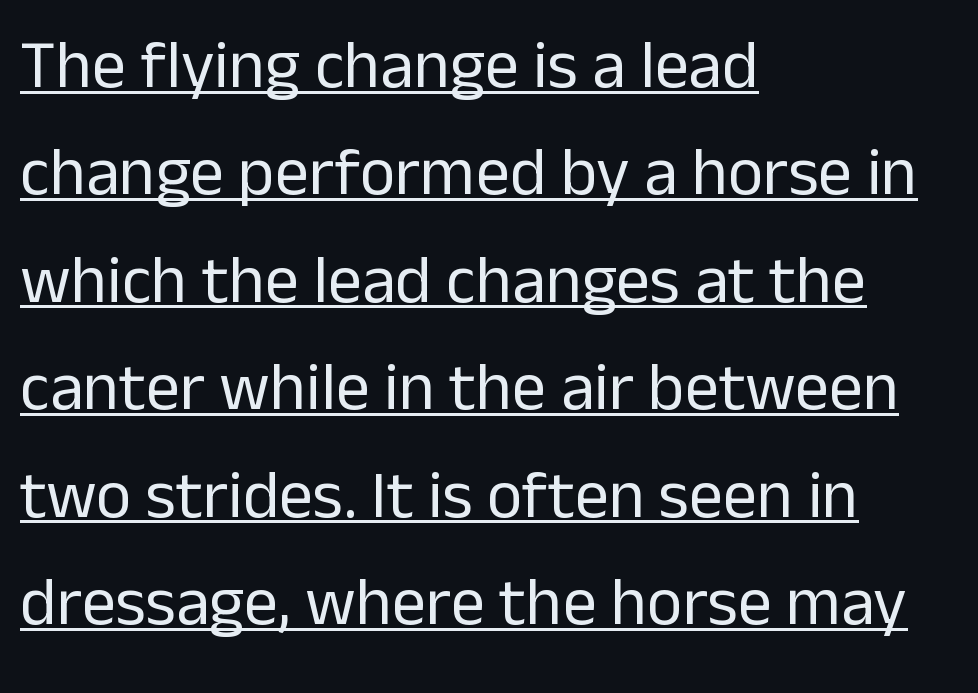
The image shows 68 px regular-weight sans-serif type, upright; set left-aligned, normal line spacing (1.58x), normal letter spacing, underlined; low stroke contrast and a medium x-height.
